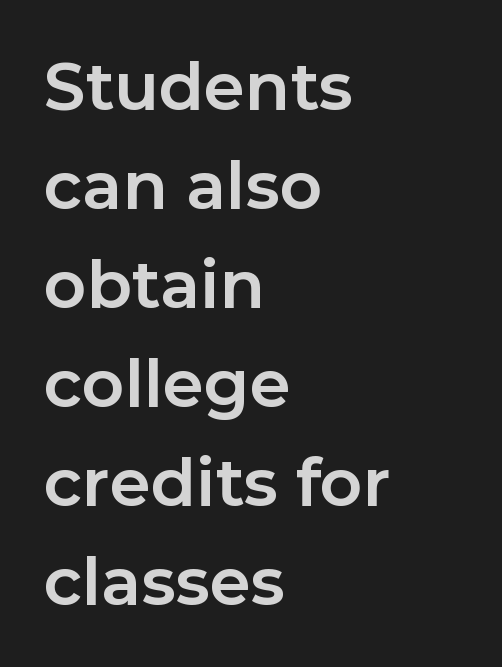
The image shows 66 px bold sans-serif type, upright; set left-aligned, normal line spacing (1.5x), normal letter spacing, not underlined; low stroke contrast and a medium x-height.
